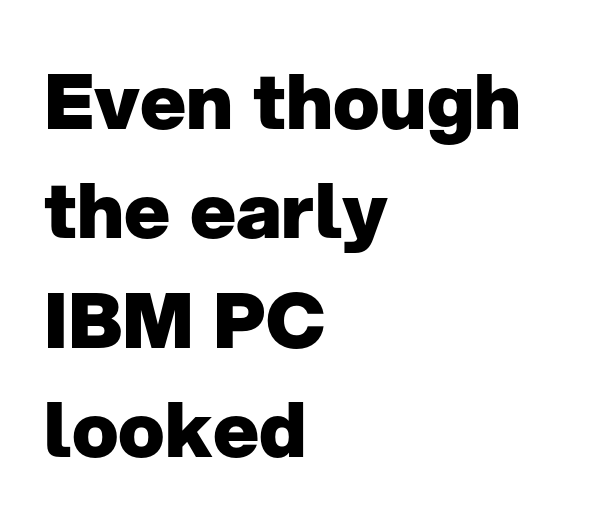
Q: Is the text bold? A: Yes.
Q: Is the text italic (slanted)? A: No, it is upright.
Q: Is the typeface a serif or a sans-serif typeface? A: Sans-serif.
Q: Is the text underlined? A: No.
Q: How is the paragraph aligned? A: Left-aligned.
Q: Is the spacing between letters normal or unusually wide? A: Normal.
Q: Is the spacing between lines tight, normal or loose? A: Normal.
Q: Width (condensed, normal, or wide)? A: Normal.
Q: Stroke contrast? A: Low.
Q: x-height? A: Medium.
Q: Monospaced? A: No.
